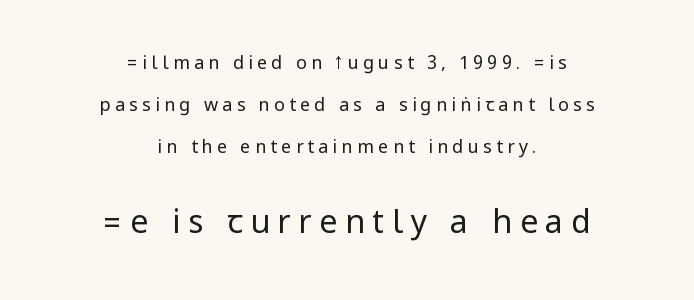
Q: Is the text bold? A: No.
Q: Is the text italic (slanted)? A: No, it is upright.
Q: Is the typeface a serif or a sans-serif typeface? A: Sans-serif.
Q: Is the text underlined? A: No.
Q: How is the paragraph aligned? A: Centered.
Q: Is the spacing between letters normal or unusually wide? A: Unusually wide.
Q: Is the spacing between lines tight, normal or loose? A: Loose.
Q: Which block of text is set in a larger size, the first (top) or the second (bottom)? A: The second (bottom) one.
Q: Width (condensed, normal, or wide)? A: Condensed.
Q: Stroke contrast? A: Low.
